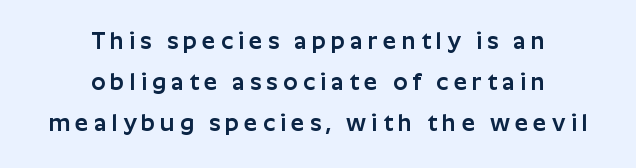
The image shows 23 px text type, upright; set centered, line spacing 1.78x, unusually wide letter spacing (+0.23 em), not underlined.
